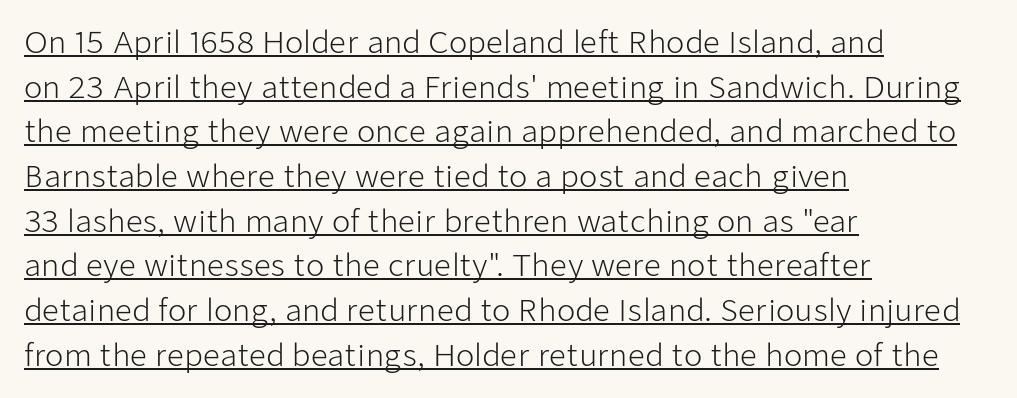
The image shows 30 px light sans-serif type, upright; set left-aligned, normal line spacing (1.49x), normal letter spacing, underlined; low stroke contrast and a medium x-height.
